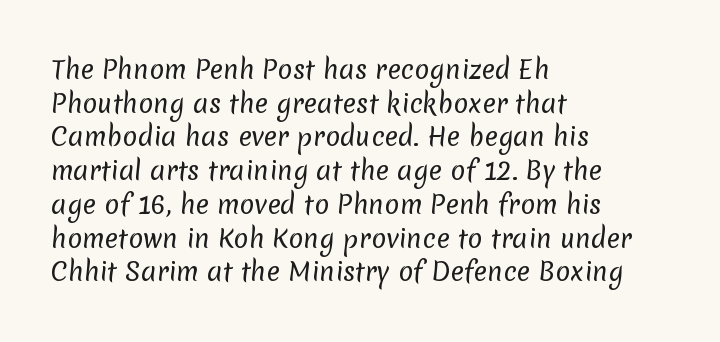
Q: Is the text bold? A: No.
Q: Is the text underlined? A: No.
Q: How is the paragraph aligned? A: Left-aligned.
Q: Is the spacing between letters normal or unusually wide? A: Normal.
Q: Is the spacing between lines tight, normal or loose? A: Normal.
